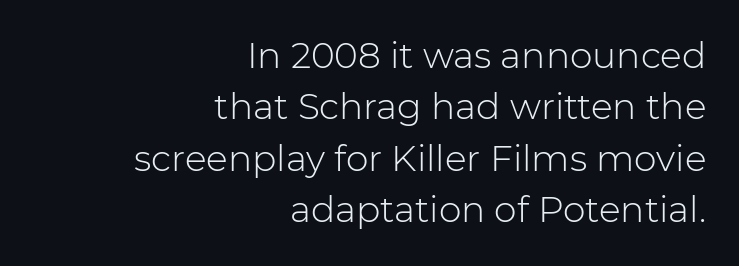
{"serif": "no", "italic": "no", "bold": "no", "weight": "light", "width": "normal", "stroke_contrast": "low", "x_height": "medium", "monospaced": "no", "underline": "no", "align": "right", "line_spacing": "normal", "line_spacing_ratio": 1.43, "letter_spacing": "normal", "letter_spacing_em": 0.0, "glyph_px": 36}
